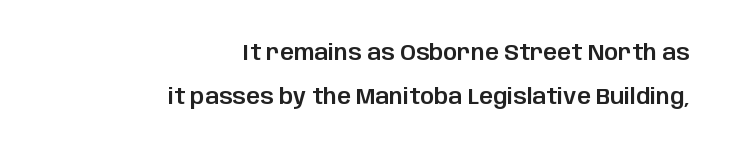
{"italic": "no", "underline": "no", "align": "right", "line_spacing": "loose", "line_spacing_ratio": 2.0, "letter_spacing": "normal", "letter_spacing_em": 0.0, "glyph_px": 22}
